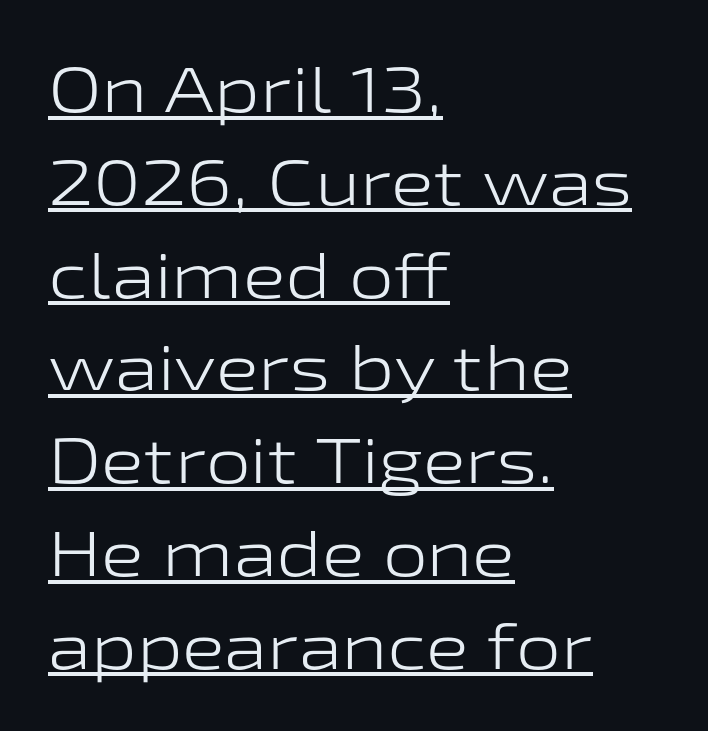
Line starts are locked; line ends wander. Regular leading. Somebody hit Ctrl+U on this one — the words are underlined. This sample uses an upright cut, with every glyph sitting square on the baseline. Serif or sans? Sans — the stroke terminals are bare.
